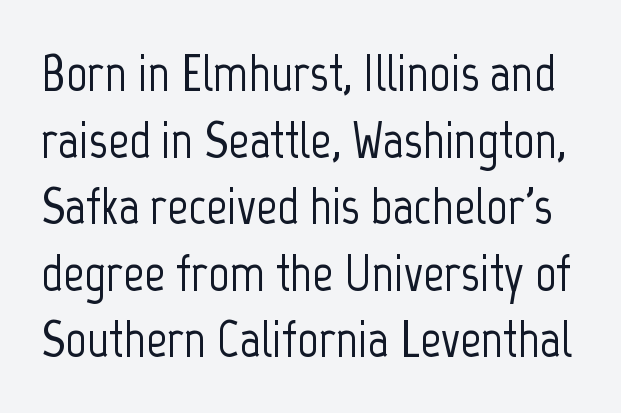
The lettering holds an erect, upright posture throughout. The passage shown is typeset with a sans-serif family. No word sits above an underline. Character widths vary here, with narrow letters taking less room than wide ones.
